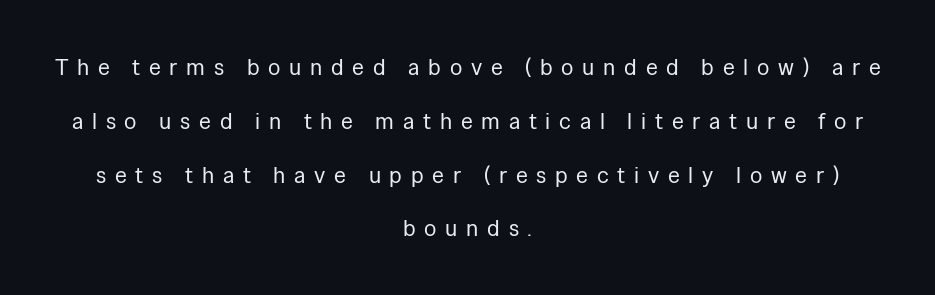
Baseline-to-baseline distance is far greater than the letter height. Each word looks stretched out because of the extra space between its letters. The lines in this sample share a center point and differ in where they start and stop. Ascenders rise straight up at ninety degrees.
